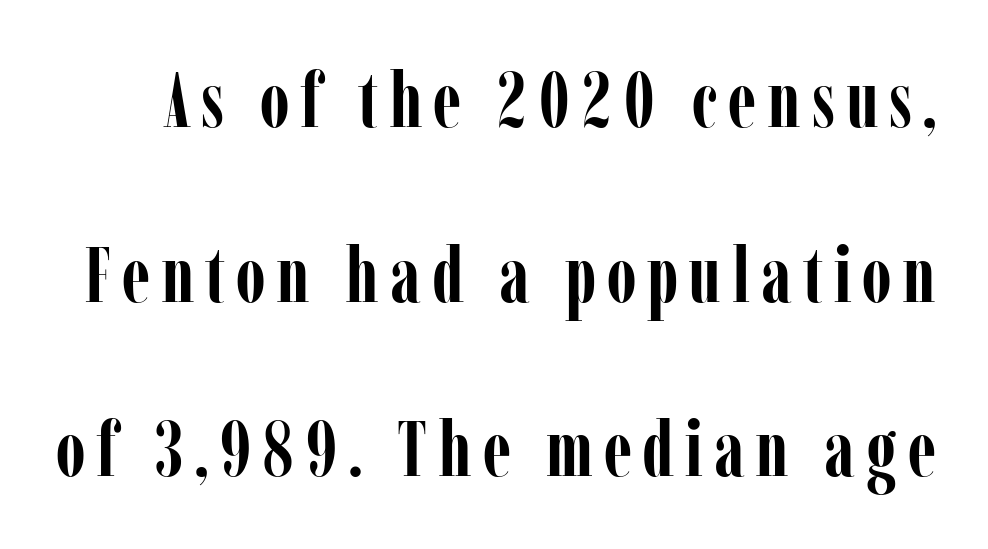
Beneath every word, the page is bare. A typesetter would call this leading open, well beyond the default. Here the designer chose a conventional face with non-uniform glyph widths. Bold? Absolutely — the strokes are thick and heavy. This rendering employs a face with finishing strokes, i.e., a serif.
